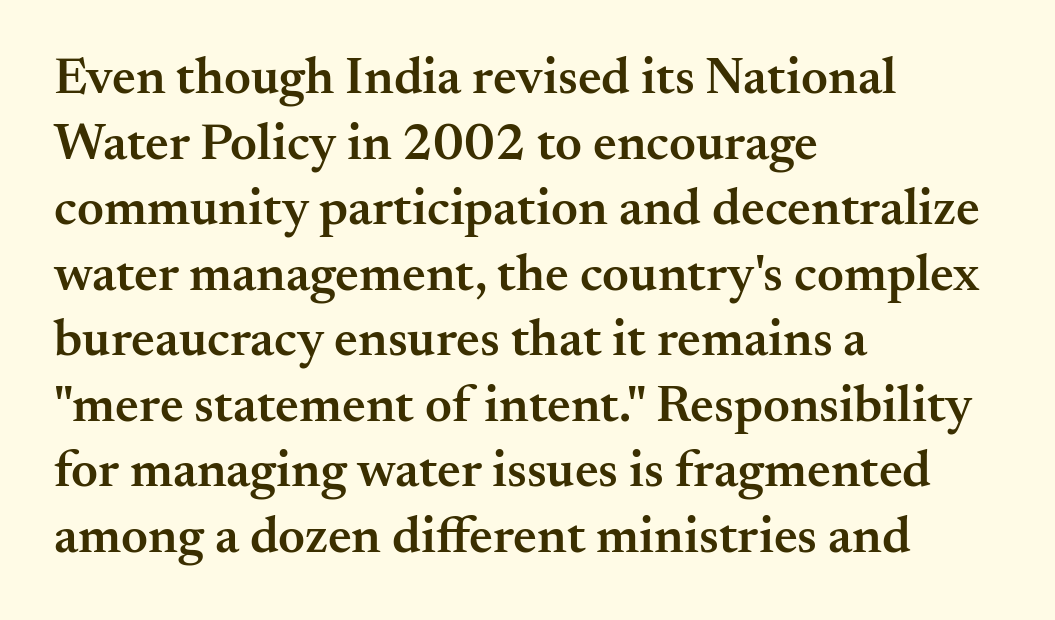
{"serif": "yes", "italic": "no", "bold": "semi", "weight": "semibold", "width": "normal", "stroke_contrast": "medium", "x_height": "small", "monospaced": "no", "underline": "no", "align": "left", "line_spacing": "normal", "line_spacing_ratio": 1.26, "letter_spacing": "normal", "letter_spacing_em": 0.0, "glyph_px": 52}
